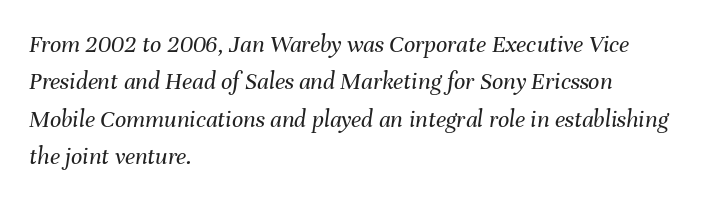
{"italic": "yes", "lean": "right", "slant_degrees": 8, "bold": "no", "underline": "no", "align": "left", "line_spacing": "normal", "line_spacing_ratio": 1.5, "letter_spacing": "normal", "letter_spacing_em": 0.0, "glyph_px": 25}
